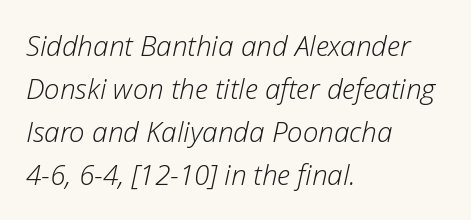
Q: Is the text bold? A: No.
Q: Is the text italic (slanted)? A: Yes, it leans right by about 12 degrees.
Q: Is the text underlined? A: No.
Q: How is the paragraph aligned? A: Left-aligned.
Q: Is the spacing between letters normal or unusually wide? A: Normal.
Q: Is the spacing between lines tight, normal or loose? A: Normal.
Q: Width (condensed, normal, or wide)? A: Normal.
Q: Stroke contrast? A: Low.
Q: x-height? A: Medium.
Q: Monospaced? A: No.
